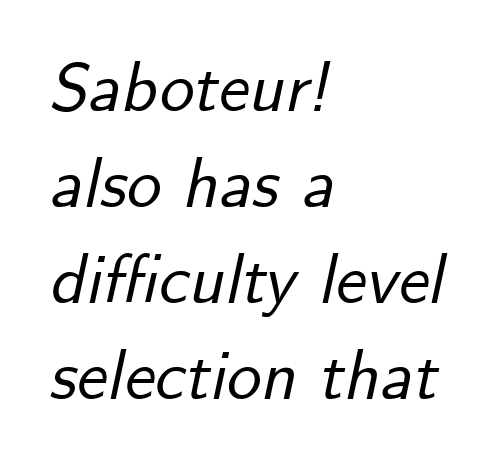
Italic: yes, the glyphs are oblique. A typesetter would call this proportional, since set widths differ per character. Rows of type keep a routine distance in the vertical direction. Here the glyphs are tracked normally, forming tight word shapes.
